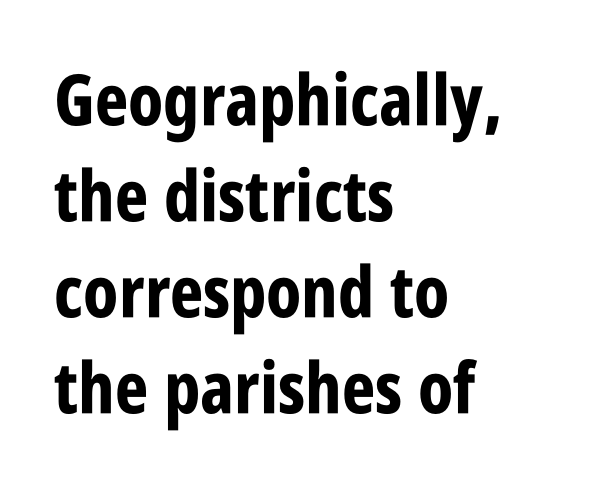
{"serif": "no", "italic": "no", "bold": "yes", "weight": "bold", "width": "condensed", "stroke_contrast": "low", "x_height": "large", "monospaced": "no", "underline": "no", "align": "left", "line_spacing": "normal", "line_spacing_ratio": 1.35, "letter_spacing": "normal", "letter_spacing_em": 0.0, "glyph_px": 71}
